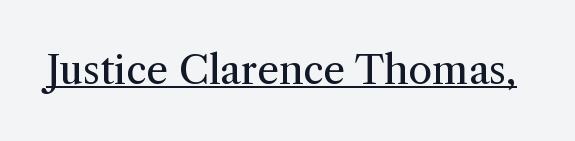
{"serif": "yes", "italic": "no", "bold": "no", "weight": "regular", "width": "normal", "stroke_contrast": "medium", "x_height": "medium", "monospaced": "no", "underline": "yes", "letter_spacing": "normal", "letter_spacing_em": 0.0, "glyph_px": 39}
